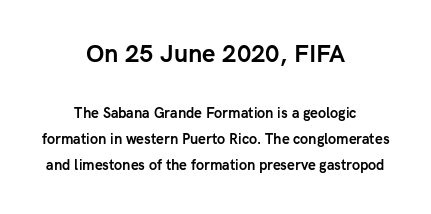
Q: Is the text bold? A: Yes.
Q: Is the text italic (slanted)? A: No, it is upright.
Q: Is the text underlined? A: No.
Q: How is the paragraph aligned? A: Centered.
Q: Is the spacing between letters normal or unusually wide? A: Normal.
Q: Which block of text is set in a larger size, the first (top) or the second (bottom)? A: The first (top) one.
